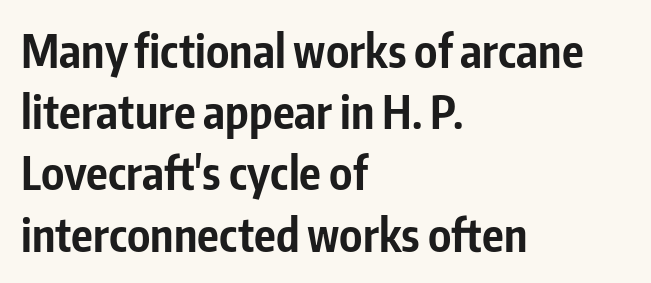
{"serif": "no", "italic": "no", "bold": "yes", "weight": "bold", "width": "condensed", "stroke_contrast": "low", "x_height": "medium", "monospaced": "no", "underline": "no", "align": "left", "line_spacing": "normal", "line_spacing_ratio": 1.36, "letter_spacing": "normal", "letter_spacing_em": 0.0, "glyph_px": 45}
